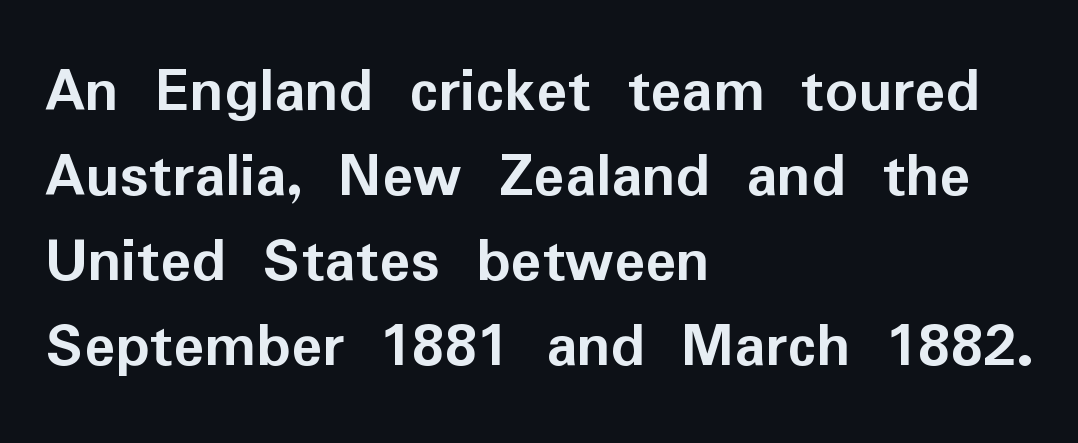
{"serif": "no", "italic": "no", "bold": "yes", "weight": "semibold", "width": "normal", "stroke_contrast": "low", "x_height": "medium", "monospaced": "no", "underline": "no", "align": "left", "line_spacing": "normal", "line_spacing_ratio": 1.31, "letter_spacing": "normal", "letter_spacing_em": 0.0, "glyph_px": 65}
